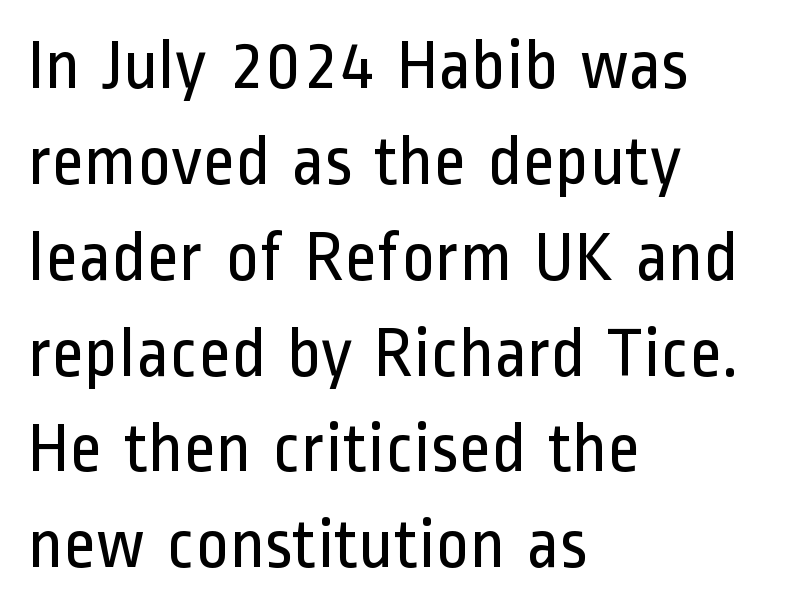
{"serif": "no", "italic": "no", "bold": "no", "weight": "regular", "width": "condensed", "stroke_contrast": "low", "x_height": "medium", "monospaced": "no", "underline": "no", "align": "left", "line_spacing": "normal", "line_spacing_ratio": 1.35, "letter_spacing": "normal", "letter_spacing_em": 0.0, "glyph_px": 71}
